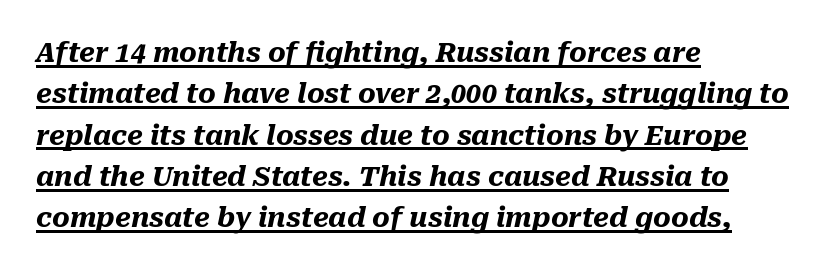
One-word summary of the alignment: left. This rendering leaves character spacing at its baseline value. An italicized treatment has been applied to the whole sample. What decoration does the sample have? An underline. Chunky letters — that's bold for sure.
